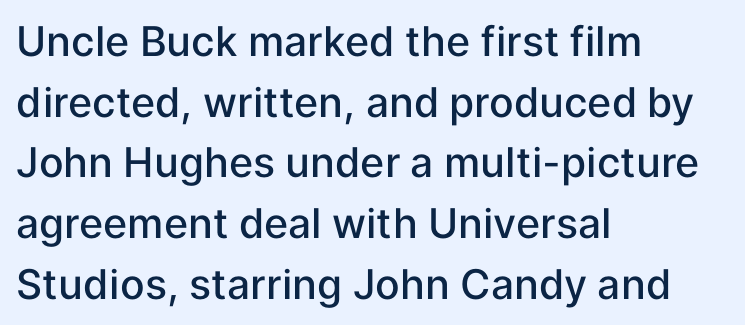
The image shows 41 px semibold sans-serif type, upright; set left-aligned, normal line spacing (1.48x), normal letter spacing, not underlined; low stroke contrast and a medium x-height.
